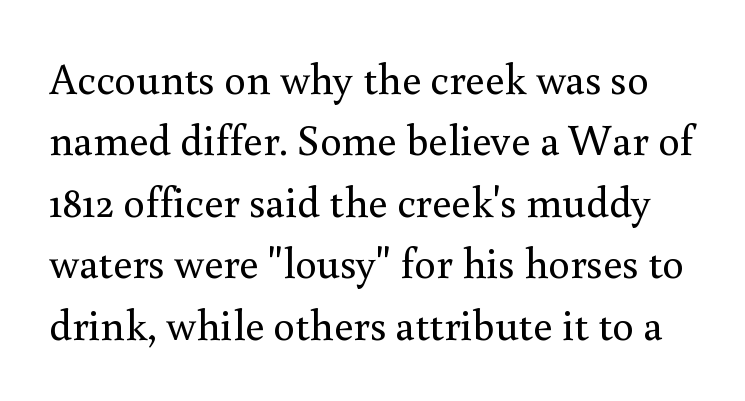
The type is set solid horizontally, with unmodified tracking. The axis of the letterforms is exactly vertical. The letters advance in unequal steps, a hallmark of proportional type. A typesetter would label this face a serif. These lines sit exactly where default settings would place them. The area under the type is left untouched.
